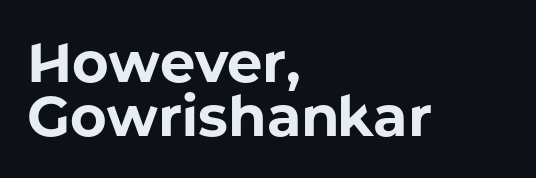
The image shows 56 px bold sans-serif type, upright; set left-aligned, tight line spacing (0.96x), normal letter spacing, not underlined; low stroke contrast and a medium x-height.
